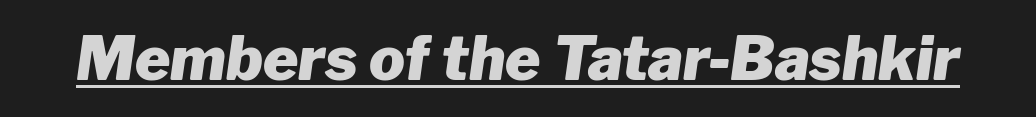
Q: Is the text bold? A: Yes.
Q: Is the text italic (slanted)? A: Yes, it leans right by about 8 degrees.
Q: Is the text underlined? A: Yes.
Q: Is the spacing between letters normal or unusually wide? A: Normal.
Q: Width (condensed, normal, or wide)? A: Normal.
Q: Stroke contrast? A: Low.
Q: x-height? A: Medium.
Q: Monospaced? A: No.
